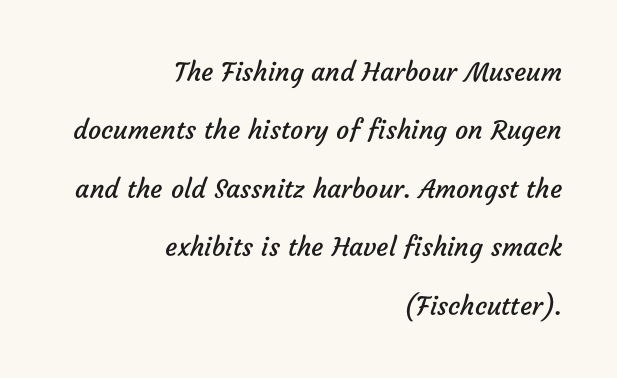
Letter spacing: default. Summary of weight: not heavy and not bold. Visually the block forms a straight wall on the right and a jagged coastline on the left. Interline gaps are noticeably wide in this sample. Bare-footed words on every line.
